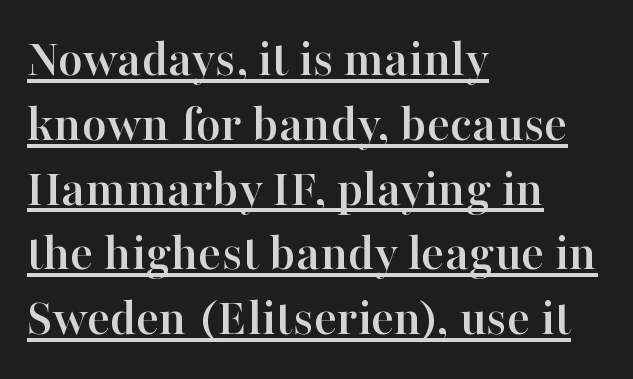
Font category for this specimen: serif. The text block is weighted toward the left margin, trailing off unevenly rightward. The rendering uses natural spacing where letterforms have individual widths. Emphasis is given by a line drawn under the lettering.
